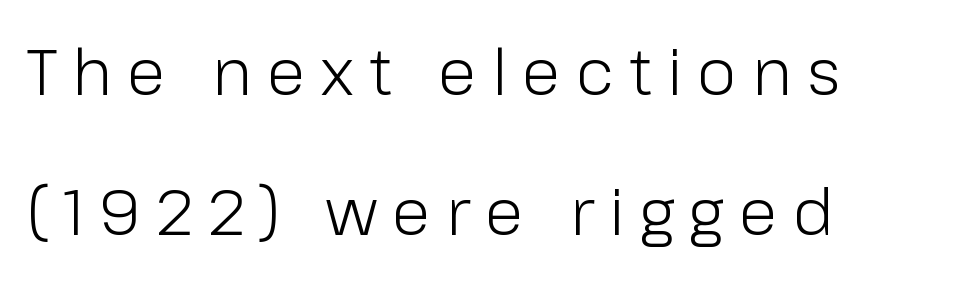
{"serif": "no", "italic": "no", "bold": "no", "weight": "light", "width": "normal", "stroke_contrast": "low", "x_height": "medium", "monospaced": "no", "underline": "no", "align": "left", "line_spacing": "loose", "line_spacing_ratio": 2.22, "letter_spacing": "wide", "letter_spacing_em": 0.24, "glyph_px": 63}
